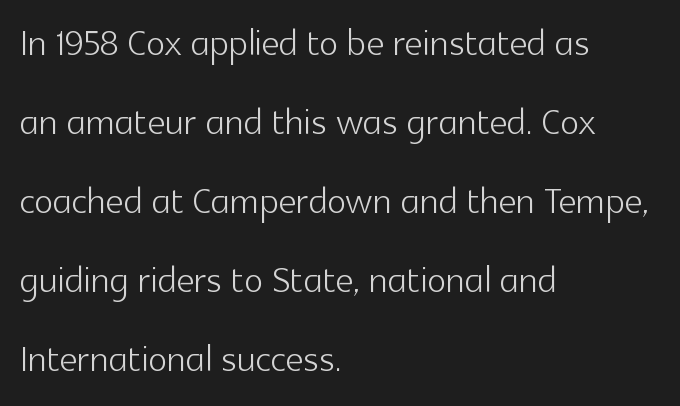
Q: Is the text bold? A: No.
Q: Is the text italic (slanted)? A: No, it is upright.
Q: Is the typeface a serif or a sans-serif typeface? A: Sans-serif.
Q: Is the text underlined? A: No.
Q: How is the paragraph aligned? A: Left-aligned.
Q: Is the spacing between letters normal or unusually wide? A: Normal.
Q: Is the spacing between lines tight, normal or loose? A: Normal.
Q: Width (condensed, normal, or wide)? A: Normal.
Q: x-height? A: Medium.
Q: Monospaced? A: No.
